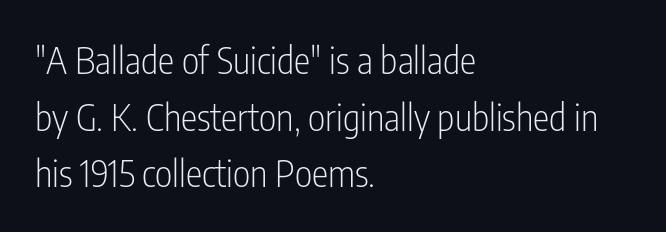
Q: Is the text bold? A: No.
Q: Is the text italic (slanted)? A: No, it is upright.
Q: Is the typeface a serif or a sans-serif typeface? A: Sans-serif.
Q: Is the text underlined? A: No.
Q: How is the paragraph aligned? A: Left-aligned.
Q: Is the spacing between letters normal or unusually wide? A: Normal.
Q: Is the spacing between lines tight, normal or loose? A: Normal.
Q: Width (condensed, normal, or wide)? A: Condensed.
Q: Stroke contrast? A: Low.
Q: x-height? A: Medium.
Q: Monospaced? A: No.
